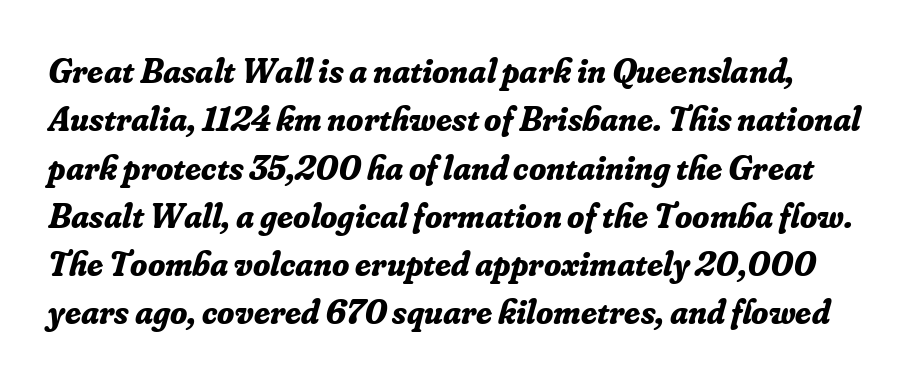
Q: Is the text bold? A: Yes.
Q: Is the text italic (slanted)? A: Yes, it leans right by about 16 degrees.
Q: Is the typeface a serif or a sans-serif typeface? A: Serif.
Q: Is the text underlined? A: No.
Q: Is the spacing between letters normal or unusually wide? A: Normal.
Q: Is the spacing between lines tight, normal or loose? A: Normal.
Q: Width (condensed, normal, or wide)? A: Normal.
Q: Stroke contrast? A: Low.
Q: x-height? A: Small.
Q: Monospaced? A: No.
